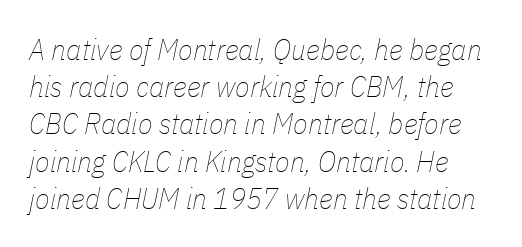
{"italic": "yes", "lean": "right", "slant_degrees": 11, "bold": "no", "weight": "thin", "width": "condensed", "stroke_contrast": "low", "x_height": "medium", "monospaced": "no", "underline": "no", "line_spacing_ratio": 1.24, "letter_spacing": "normal", "letter_spacing_em": 0.0, "glyph_px": 30}
